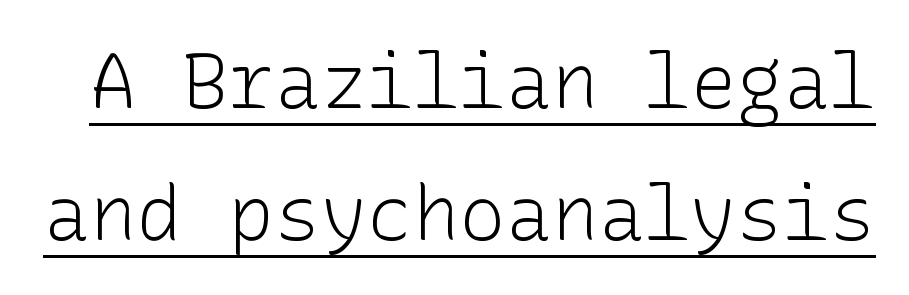
Q: Is the text bold? A: No.
Q: Is the text italic (slanted)? A: No, it is upright.
Q: Is the typeface a serif or a sans-serif typeface? A: Sans-serif.
Q: Is the text underlined? A: Yes.
Q: Is the spacing between letters normal or unusually wide? A: Normal.
Q: Width (condensed, normal, or wide)? A: Normal.
Q: Stroke contrast? A: Low.
Q: x-height? A: Medium.
